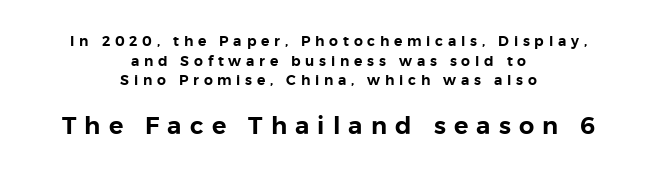
{"italic": "no", "underline": "no", "align": "center", "line_spacing": "normal", "line_spacing_ratio": 1.4, "letter_spacing": "wide", "letter_spacing_em": 0.34, "larger_block": "second", "size_ratio": 1.71, "glyph_px": 24}
